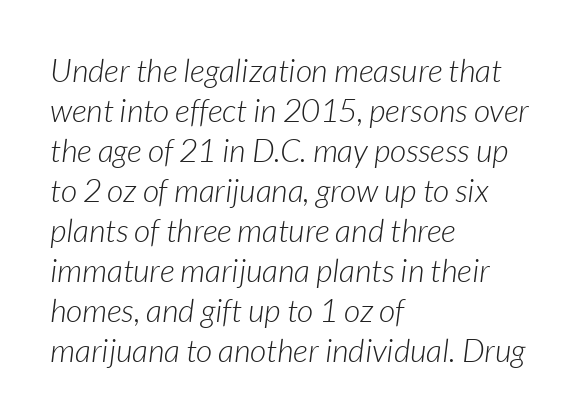
The image shows 32 px light type, italic (leaning right); set left-aligned, normal line spacing (1.25x), normal letter spacing, not underlined; low stroke contrast and a medium x-height.
